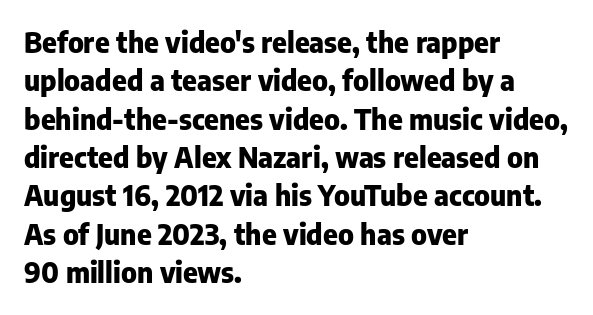
{"serif": "no", "italic": "no", "bold": "yes", "weight": "heavy", "width": "normal", "stroke_contrast": "low", "x_height": "medium", "monospaced": "no", "underline": "no", "align": "left", "line_spacing": "normal", "line_spacing_ratio": 1.37, "letter_spacing": "normal", "letter_spacing_em": 0.0, "glyph_px": 28}
